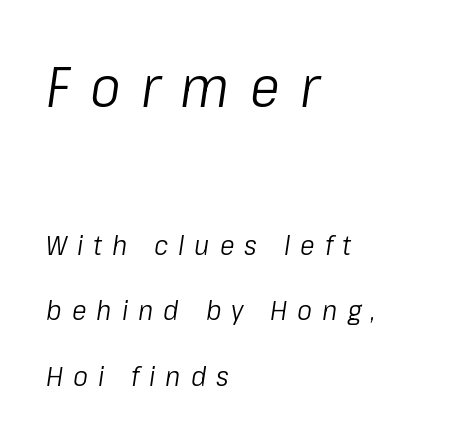
The image shows 57 px light, condensed type, italic (leaning right); set left-aligned, loose line spacing (2.34x), unusually wide letter spacing (+0.36 em), not underlined; the first (top) block is 2.04x larger; low stroke contrast and a medium x-height.
